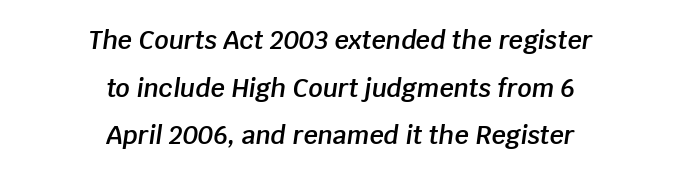
The image shows 25 px text type, italic (leaning right); set centered, loose line spacing (1.91x), normal letter spacing, not underlined.
